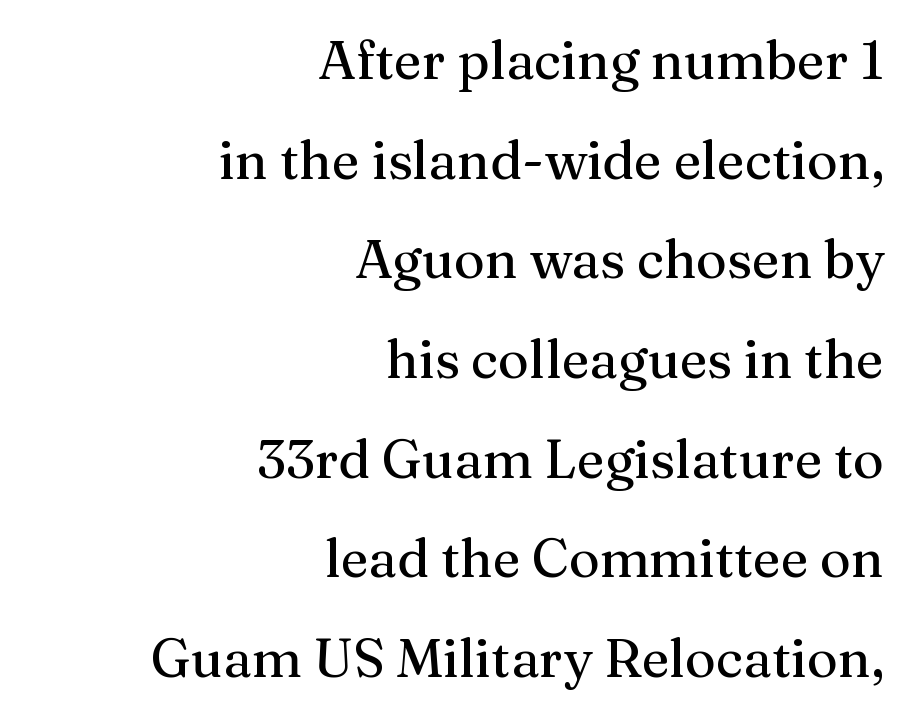
{"serif": "yes", "italic": "no", "width": "normal", "stroke_contrast": "medium", "x_height": "medium", "monospaced": "no", "underline": "no", "align": "right", "line_spacing_ratio": 1.88, "letter_spacing": "normal", "letter_spacing_em": 0.0, "glyph_px": 53}
